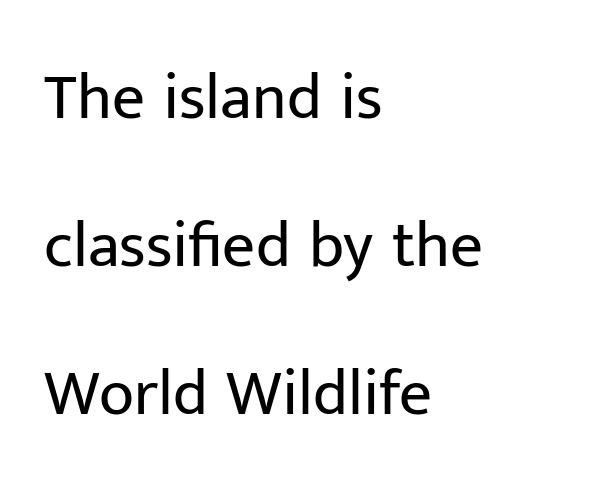
{"serif": "no", "italic": "no", "bold": "no", "weight": "regular", "width": "normal", "stroke_contrast": "low", "x_height": "medium", "monospaced": "no", "underline": "no", "align": "left", "line_spacing": "loose", "line_spacing_ratio": 2.28, "letter_spacing": "normal", "letter_spacing_em": 0.0, "glyph_px": 65}
